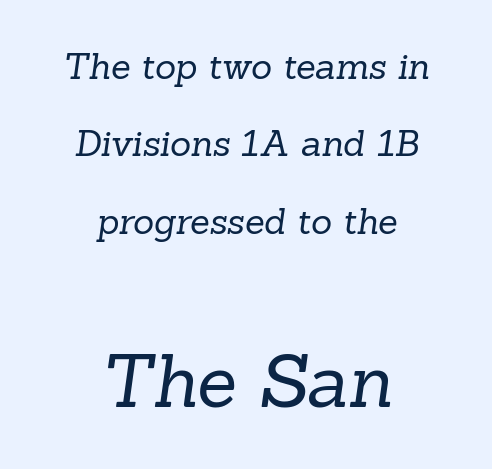
Q: Is the text bold? A: No.
Q: Is the typeface a serif or a sans-serif typeface? A: Serif.
Q: Is the text underlined? A: No.
Q: How is the paragraph aligned? A: Centered.
Q: Is the spacing between letters normal or unusually wide? A: Normal.
Q: Is the spacing between lines tight, normal or loose? A: Loose.
Q: Which block of text is set in a larger size, the first (top) or the second (bottom)? A: The second (bottom) one.
Q: Width (condensed, normal, or wide)? A: Normal.
Q: Stroke contrast? A: Low.
Q: x-height? A: Medium.
Q: Monospaced? A: No.
